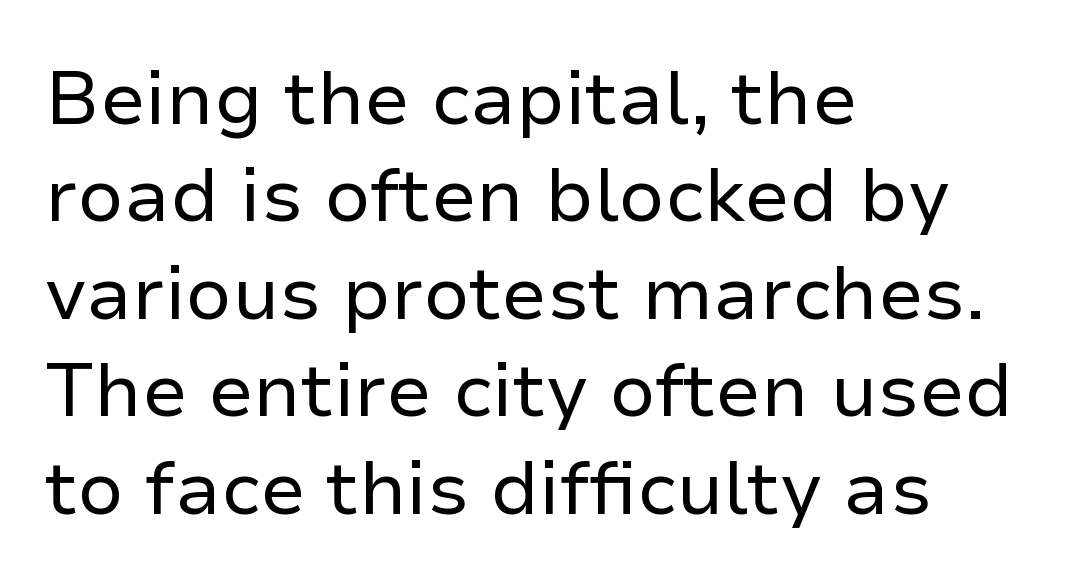
Reading down the block, your eye returns to a fixed left position each line. The typesetting does not lean heavy: it is not bold. Observe the absence of serifs on each vertical stroke in this sample. Quick note: underline off. The passage shown is typed in a proportional face where columns would drift. Is there much room between lines? A standard amount, neither cramped nor airy.
